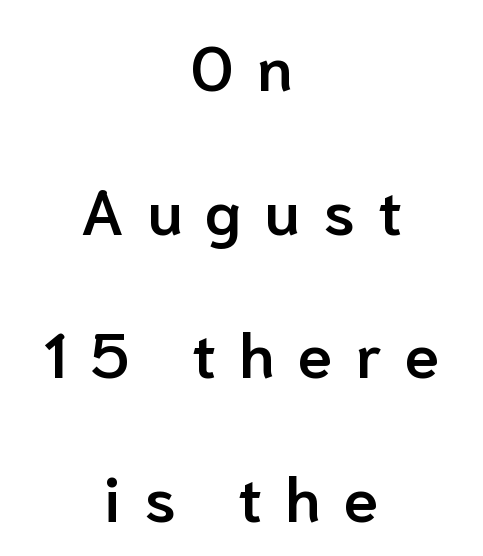
{"serif": "no", "italic": "no", "bold": "semi", "weight": "semibold", "width": "normal", "stroke_contrast": "low", "x_height": "medium", "monospaced": "no", "underline": "no", "align": "center", "line_spacing": "loose", "line_spacing_ratio": 2.28, "letter_spacing": "wide", "letter_spacing_em": 0.37, "glyph_px": 63}
